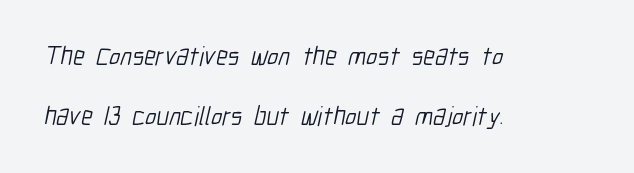
The image shows 26 px text type; set left-aligned, loose line spacing (2.29x), normal letter spacing, not underlined.
